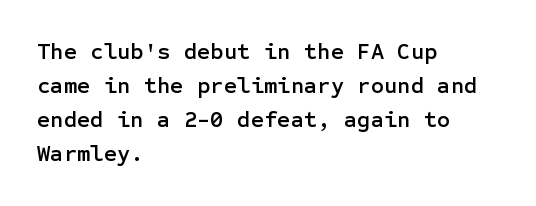
Clear beneath every line of the passage. Notice how descenders clear the ascenders below comfortably — that's standard leading. In terms of letterspacing, this is plain default setting. The lettering stays uniformly vertical, giving the passage a roman look. The lines in this sample share a left origin and differ only in where they stop.
